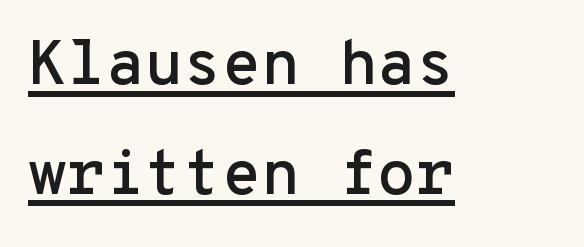
The image shows 63 px sans-serif type, upright, monospaced; set left-aligned, line spacing 1.74x, normal letter spacing, underlined; low stroke contrast and a medium x-height.
